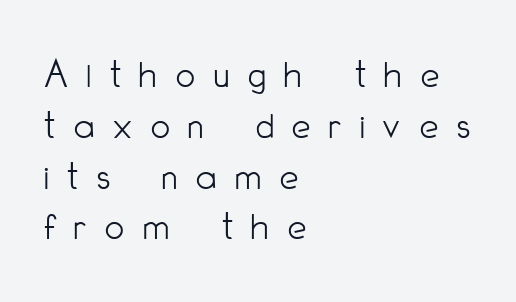
{"serif": "no", "italic": "no", "bold": "no", "weight": "light", "width": "condensed", "stroke_contrast": "low", "x_height": "small", "monospaced": "no", "underline": "no", "align": "left", "line_spacing_ratio": 1.21, "letter_spacing": "wide", "letter_spacing_em": 0.44, "glyph_px": 42}
